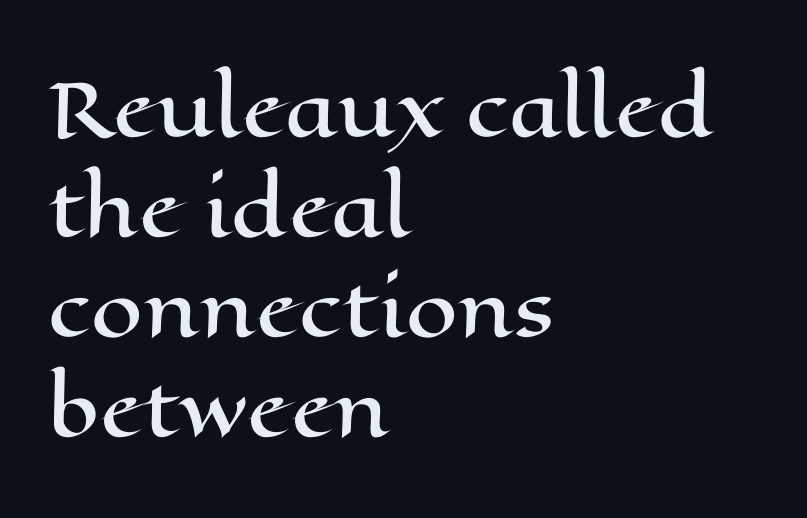
The rendering anchors every line to the left-hand side. Tracking value appears to be zero — textbook default spacing. The letters advance in unequal steps, a hallmark of proportional type. Compared with typical paragraphs, the rows here are spaced about the same. Style check: upright. The space directly below the letters is spotless.
